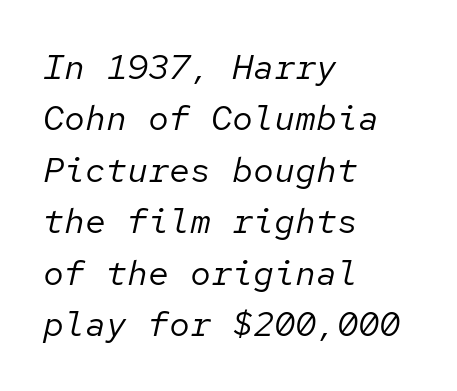
These glyphs show unthickened strokes, regular width or finer. The font's italic variant was chosen for this text. Type without underlining. Vertically, the passage feels balanced, rows spaced as you'd expect.
